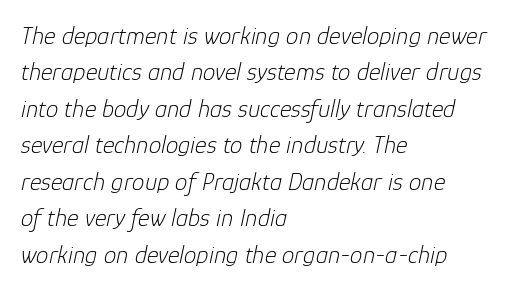
{"italic": "yes", "lean": "right", "slant_degrees": 12, "bold": "no", "underline": "no", "align": "left", "line_spacing": "normal", "line_spacing_ratio": 1.46, "letter_spacing": "normal", "letter_spacing_em": 0.0, "glyph_px": 25}
